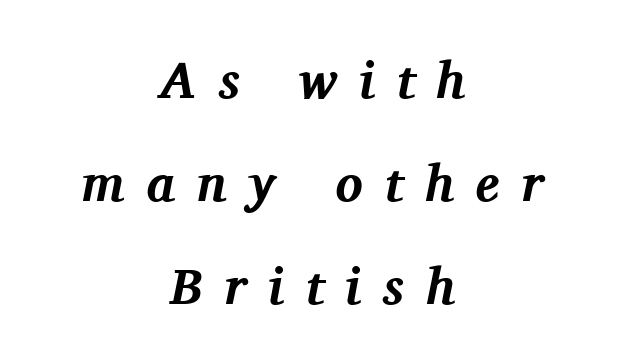
Q: Is the text bold? A: Yes.
Q: Is the text italic (slanted)? A: Yes, it leans right by about 11 degrees.
Q: Is the typeface a serif or a sans-serif typeface? A: Serif.
Q: Is the text underlined? A: No.
Q: How is the paragraph aligned? A: Centered.
Q: Is the spacing between letters normal or unusually wide? A: Unusually wide.
Q: Is the spacing between lines tight, normal or loose? A: Loose.
Q: Width (condensed, normal, or wide)? A: Normal.
Q: Stroke contrast? A: Medium.
Q: x-height? A: Medium.
Q: Monospaced? A: No.
